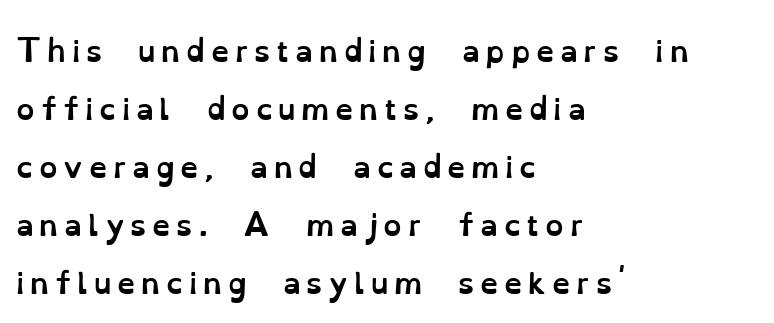
{"italic": "no", "bold": "yes", "weight": "semibold", "width": "normal", "stroke_contrast": "low", "x_height": "small", "monospaced": "no", "underline": "no", "align": "left", "line_spacing": "loose", "line_spacing_ratio": 2.0, "letter_spacing": "wide", "letter_spacing_em": 0.2, "glyph_px": 29}
